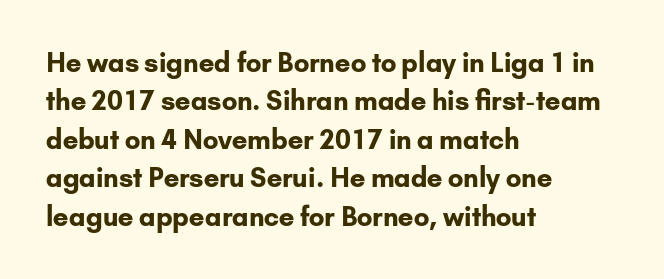
A typesetter would mark this as roman, not italic. Rule under the text: the space is simply empty. Layout note: lines flush left. The designer left line spacing at the default. What weight is shown? A full bold with thick strokes. This sample uses plain, unmodified letter spacing.
